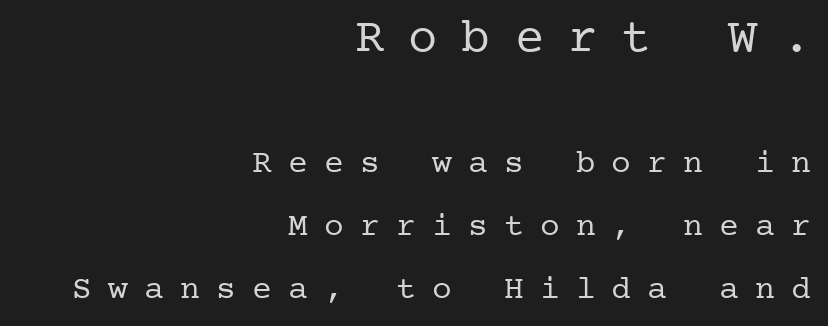
Look at the bottom of the vertical strokes: they flare into serifs here. The strokes are not fattened; the text isn't bold. Size hierarchy here favors the leading block over the trailing one. Do the letters lean? They stand straight. Casual observation: everything's shoved over to the right.
